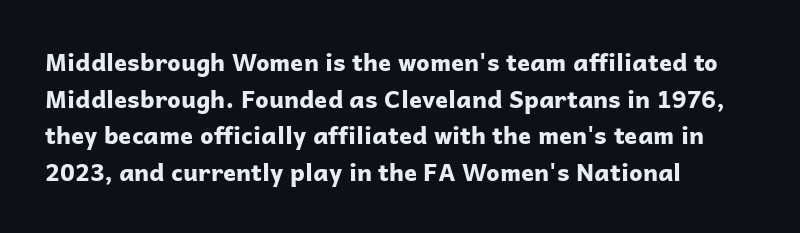
Q: Is the text bold? A: Yes.
Q: Is the text italic (slanted)? A: No, it is upright.
Q: Is the text underlined? A: No.
Q: How is the paragraph aligned? A: Left-aligned.
Q: Is the spacing between letters normal or unusually wide? A: Normal.
Q: Is the spacing between lines tight, normal or loose? A: Normal.
